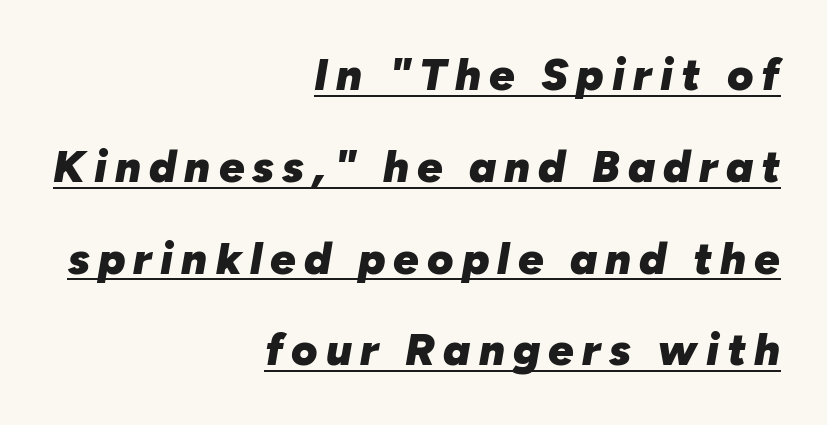
Q: Is the text bold? A: Yes.
Q: Is the text italic (slanted)? A: Yes, it leans right by about 10 degrees.
Q: Is the text underlined? A: Yes.
Q: How is the paragraph aligned? A: Right-aligned.
Q: Is the spacing between lines tight, normal or loose? A: Loose.
Q: Width (condensed, normal, or wide)? A: Normal.
Q: Stroke contrast? A: Low.
Q: x-height? A: Medium.
Q: Monospaced? A: No.
